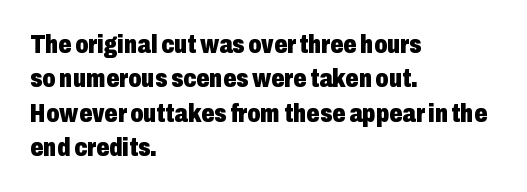
{"italic": "no", "bold": "yes", "underline": "no", "align": "left", "line_spacing": "normal", "line_spacing_ratio": 1.32, "letter_spacing": "normal", "letter_spacing_em": 0.0, "glyph_px": 26}
